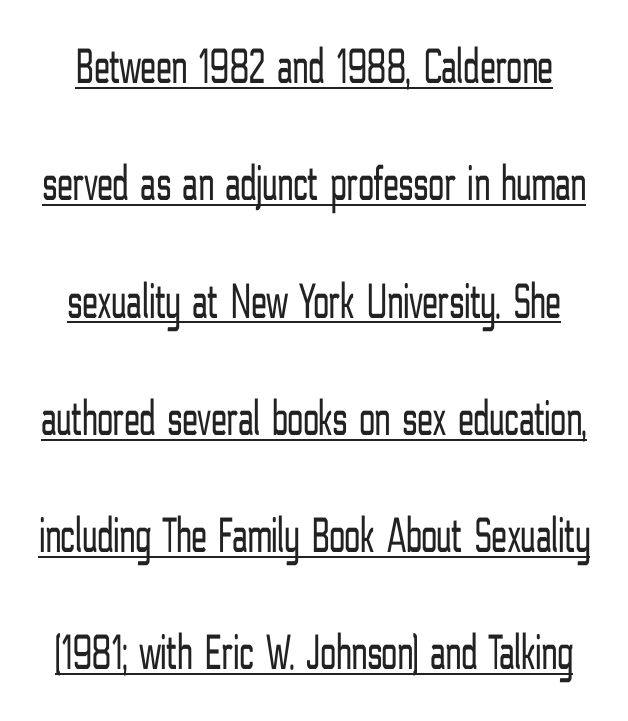
Q: Is the text bold? A: No.
Q: Is the text italic (slanted)? A: No, it is upright.
Q: Is the typeface a serif or a sans-serif typeface? A: Sans-serif.
Q: Is the text underlined? A: Yes.
Q: Is the spacing between letters normal or unusually wide? A: Normal.
Q: Is the spacing between lines tight, normal or loose? A: Loose.
Q: Width (condensed, normal, or wide)? A: Condensed.
Q: Stroke contrast? A: Low.
Q: x-height? A: Medium.
Q: Monospaced? A: No.
